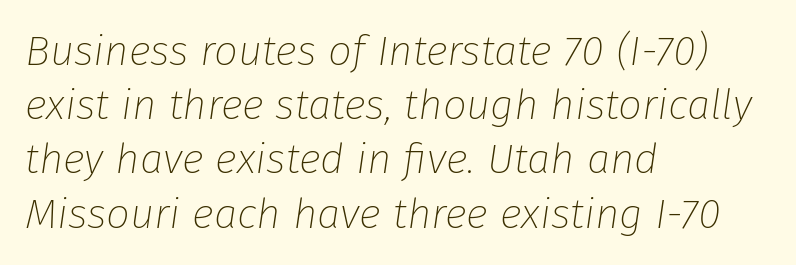
{"italic": "yes", "lean": "right", "slant_degrees": 8, "bold": "no", "weight": "thin", "width": "normal", "stroke_contrast": "low", "x_height": "medium", "monospaced": "no", "underline": "no", "align": "left", "line_spacing": "normal", "line_spacing_ratio": 1.29, "letter_spacing": "normal", "letter_spacing_em": 0.0, "glyph_px": 42}
